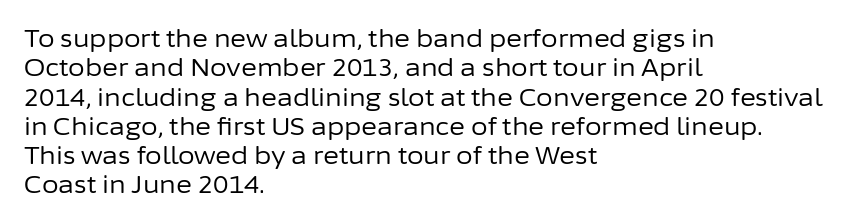
{"italic": "no", "bold": "no", "underline": "no", "align": "left", "line_spacing_ratio": 1.22, "letter_spacing": "normal", "letter_spacing_em": 0.0, "glyph_px": 24}
